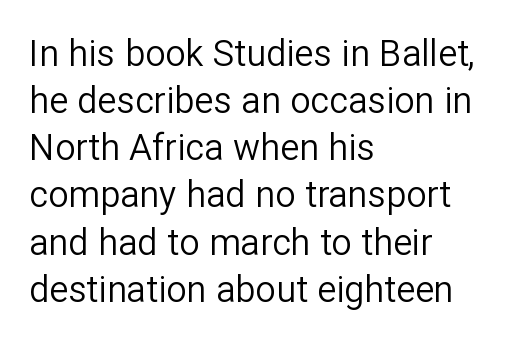
Q: Is the text bold? A: No.
Q: Is the text italic (slanted)? A: No, it is upright.
Q: Is the typeface a serif or a sans-serif typeface? A: Sans-serif.
Q: Is the text underlined? A: No.
Q: How is the paragraph aligned? A: Left-aligned.
Q: Is the spacing between letters normal or unusually wide? A: Normal.
Q: Is the spacing between lines tight, normal or loose? A: Normal.
Q: Width (condensed, normal, or wide)? A: Normal.
Q: Stroke contrast? A: Low.
Q: x-height? A: Medium.
Q: Monospaced? A: No.
